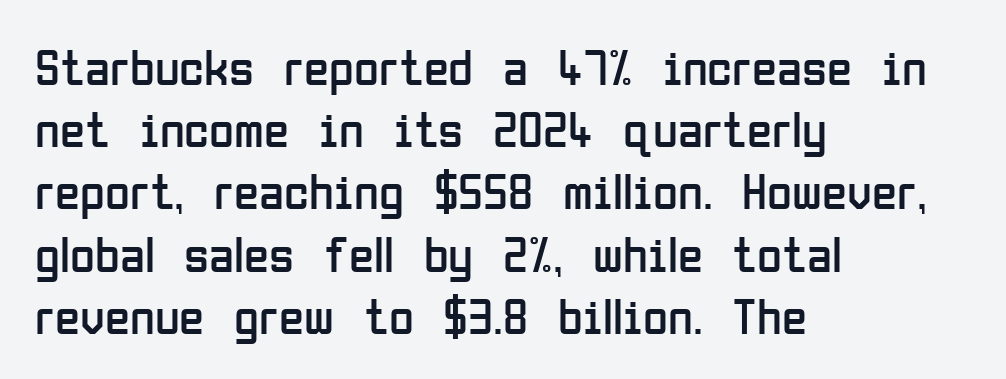
The image shows 51 px regular-weight, condensed sans-serif type, upright; set left-aligned, line spacing 1.22x, normal letter spacing, not underlined; low stroke contrast and a medium x-height.
